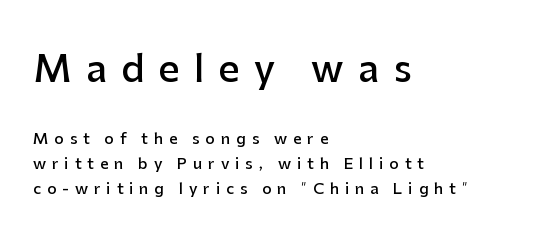
The image shows 37 px semibold sans-serif type, upright; set left-aligned, normal line spacing (1.66x), unusually wide letter spacing (+0.39 em), not underlined; the first (top) block is 2.47x larger; low stroke contrast and a medium x-height.
